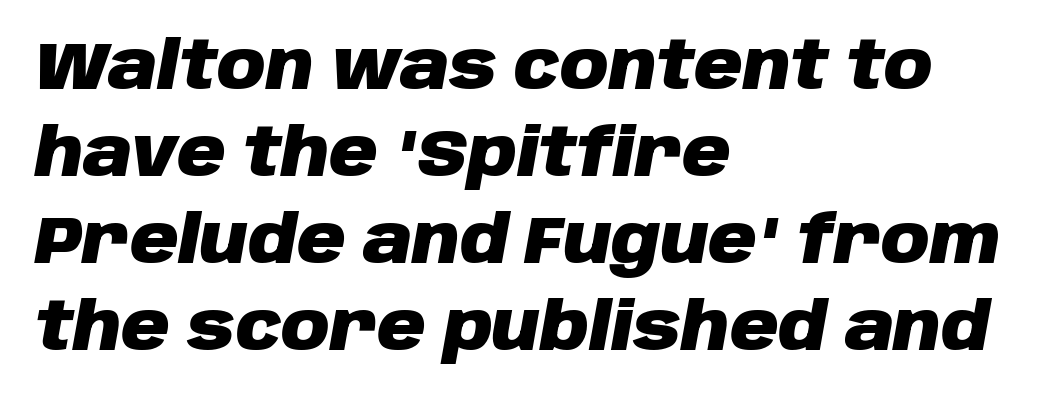
Q: Is the text bold? A: Yes.
Q: Is the text italic (slanted)? A: Yes, it leans right by about 10 degrees.
Q: Is the text underlined? A: No.
Q: How is the paragraph aligned? A: Left-aligned.
Q: Is the spacing between letters normal or unusually wide? A: Normal.
Q: Is the spacing between lines tight, normal or loose? A: Normal.
Q: Width (condensed, normal, or wide)? A: Normal.
Q: Stroke contrast? A: Low.
Q: x-height? A: Large.
Q: Monospaced? A: No.
